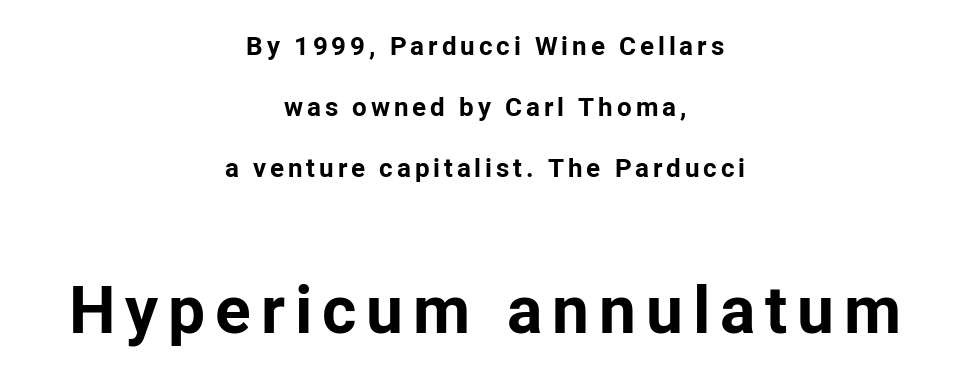
The passage shown is typeset with a sans-serif family. Emphasis by weight is at full strength: bold. Ordinary non-slanted type is in use. The rendering enlarges the type as you move from the upper chunk to the lower.
